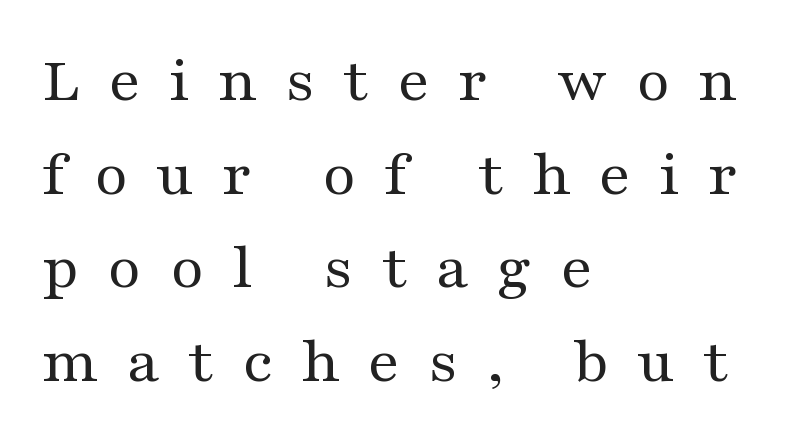
{"serif": "yes", "italic": "no", "bold": "no", "weight": "regular", "width": "wide", "stroke_contrast": "medium", "x_height": "medium", "monospaced": "no", "underline": "no", "align": "left", "line_spacing": "normal", "line_spacing_ratio": 1.44, "letter_spacing": "wide", "letter_spacing_em": 0.43, "glyph_px": 65}
